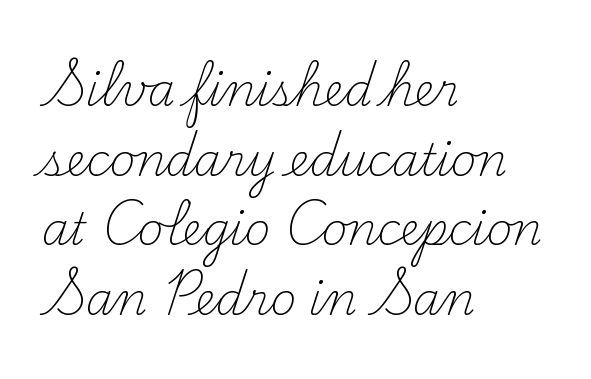
{"bold": "no", "weight": "light", "width": "normal", "stroke_contrast": "medium", "x_height": "small", "monospaced": "no", "underline": "no", "align": "left", "line_spacing": "normal", "line_spacing_ratio": 1.58, "letter_spacing": "normal", "letter_spacing_em": 0.0, "glyph_px": 44}
